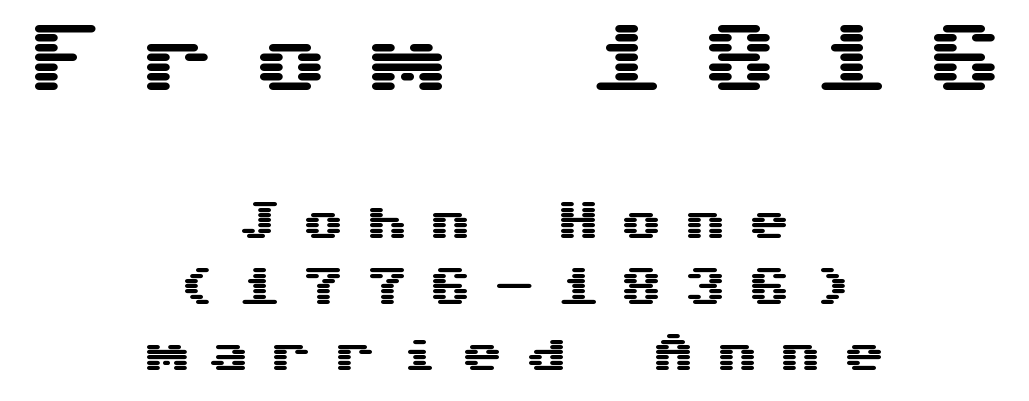
{"serif": "no", "italic": "no", "width": "wide", "stroke_contrast": "medium", "x_height": "medium", "underline": "no", "align": "center", "line_spacing": "normal", "line_spacing_ratio": 1.53, "letter_spacing": "wide", "letter_spacing_em": 0.48, "larger_block": "first", "size_ratio": 1.77, "glyph_px": 76}
